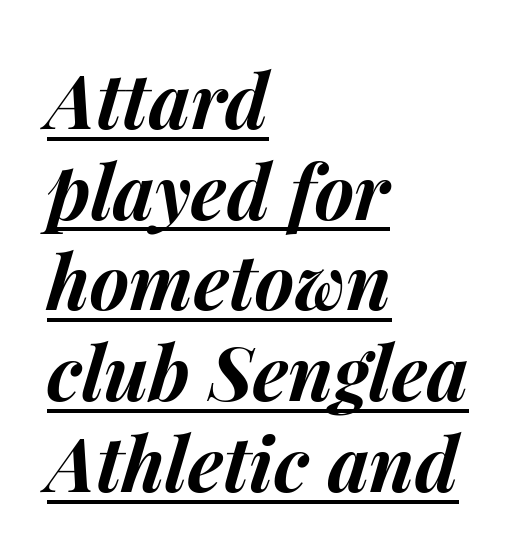
The image shows 75 px bold type, italic (leaning right); set left-aligned, line spacing 1.21x, normal letter spacing, underlined; medium stroke contrast and a medium x-height.
